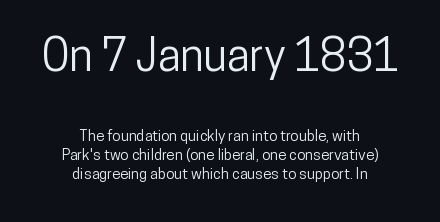
Reading top to bottom, the characters get smaller at the block break. The vertical gap from one line to the next is medium. Each letter keeps its own natural width here, so spacing adapts to shape. To sum up the face: it is a sans, with no serifs. Where is the straight margin? There isn't one; the lines are centered. Descenders are the only things crossing below the line.
